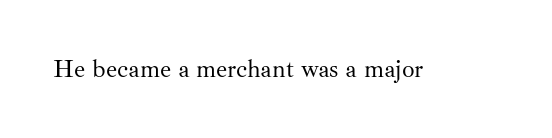
The image shows 25 px text type, upright; set normal letter spacing, not underlined.
